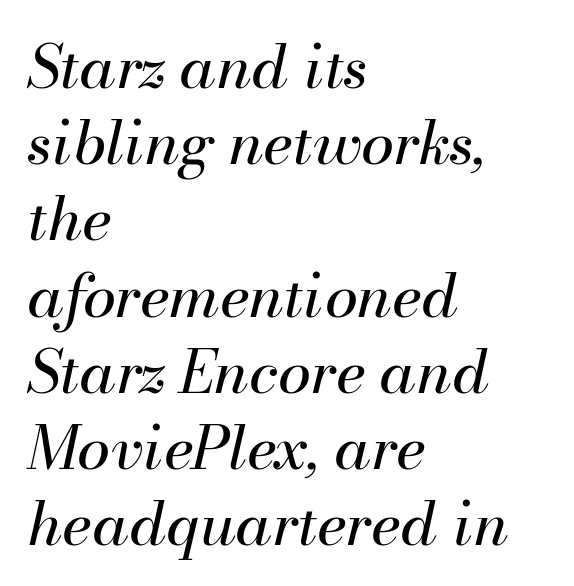
Q: Is the text bold? A: No.
Q: Is the text italic (slanted)? A: Yes, it leans right by about 13 degrees.
Q: Is the text underlined? A: No.
Q: How is the paragraph aligned? A: Left-aligned.
Q: Is the spacing between letters normal or unusually wide? A: Normal.
Q: Is the spacing between lines tight, normal or loose? A: Normal.
Q: Width (condensed, normal, or wide)? A: Normal.
Q: Stroke contrast? A: Medium.
Q: x-height? A: Small.
Q: Monospaced? A: No.
